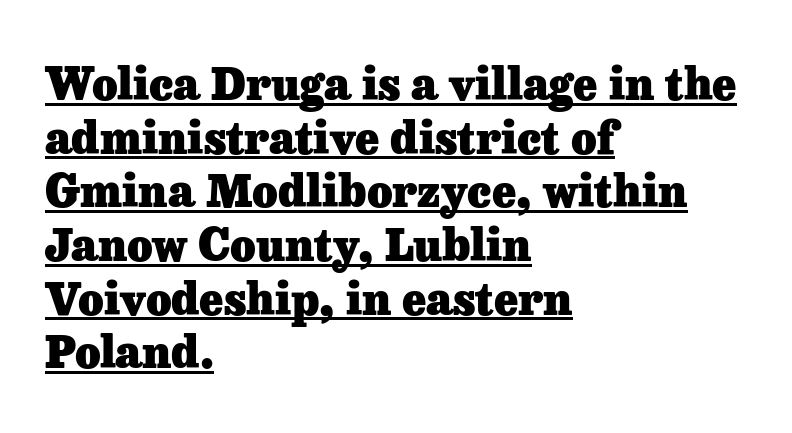
{"serif": "yes", "italic": "no", "bold": "yes", "weight": "heavy", "width": "normal", "stroke_contrast": "low", "x_height": "medium", "monospaced": "no", "underline": "yes", "align": "left", "line_spacing_ratio": 1.22, "letter_spacing": "normal", "letter_spacing_em": 0.0, "glyph_px": 44}
